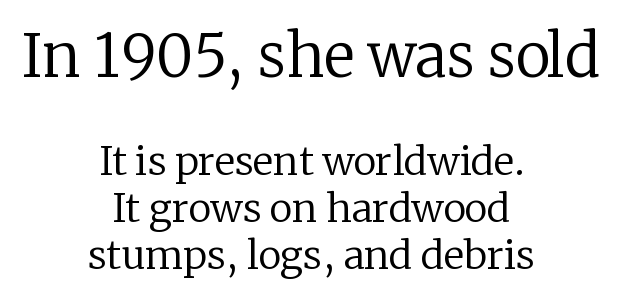
Is this a fixed-width face? No — the glyphs have proportional, varying widths. The space beneath each line is pristine and unruled. Vertical stems look standard width or narrower in stroke. These two chunks differ in scale, with the top chunk taking the larger measure.
